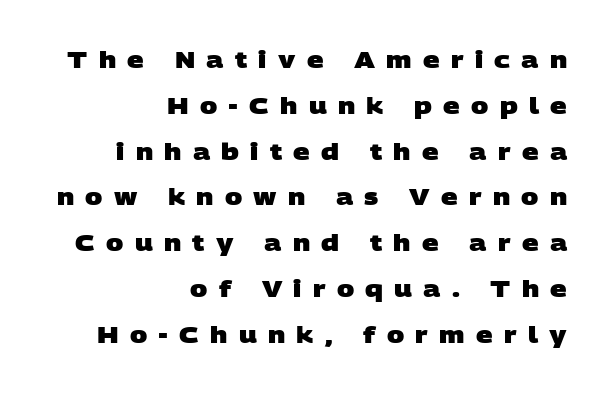
Q: Is the text bold? A: Yes.
Q: Is the text underlined? A: No.
Q: How is the paragraph aligned? A: Right-aligned.
Q: Is the spacing between letters normal or unusually wide? A: Unusually wide.
Q: Is the spacing between lines tight, normal or loose? A: Loose.
